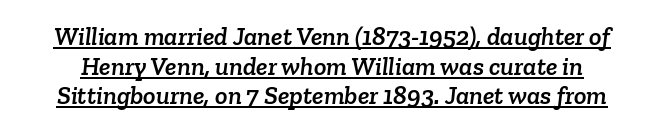
Q: Is the text underlined? A: Yes.
Q: Is the spacing between letters normal or unusually wide? A: Normal.
Q: Is the spacing between lines tight, normal or loose? A: Tight.
